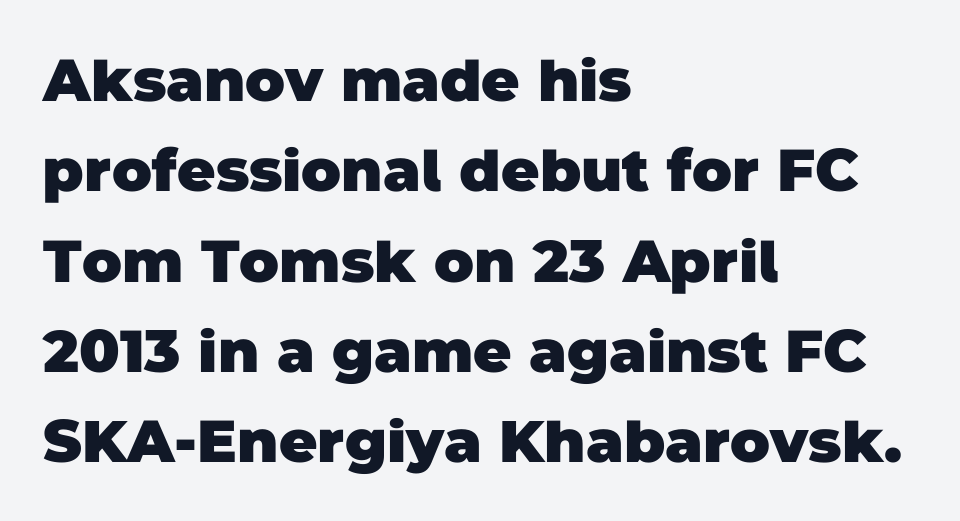
You could not count columns in this text — the font is proportionally spaced. A typesetter would label this face a sans. Quick note: underline off. Notice how thick the strokes are: this is what a full bold looks like. The typesetter chose a ragged-right arrangement here.
